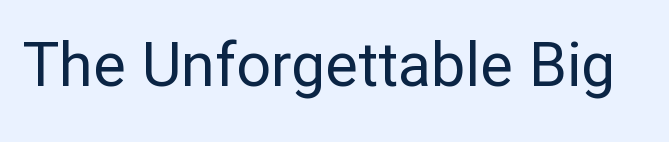
The image shows 61 px regular-weight sans-serif type, upright; set normal letter spacing, not underlined; low stroke contrast and a medium x-height.
